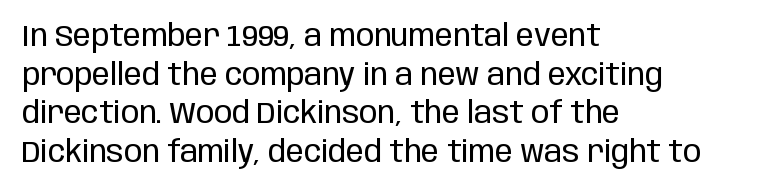
Q: Is the text bold? A: No.
Q: Is the text italic (slanted)? A: No, it is upright.
Q: Is the typeface a serif or a sans-serif typeface? A: Sans-serif.
Q: Is the text underlined? A: No.
Q: How is the paragraph aligned? A: Left-aligned.
Q: Is the spacing between letters normal or unusually wide? A: Normal.
Q: Is the spacing between lines tight, normal or loose? A: Normal.
Q: Width (condensed, normal, or wide)? A: Condensed.
Q: Stroke contrast? A: Low.
Q: x-height? A: Large.
Q: Monospaced? A: No.
